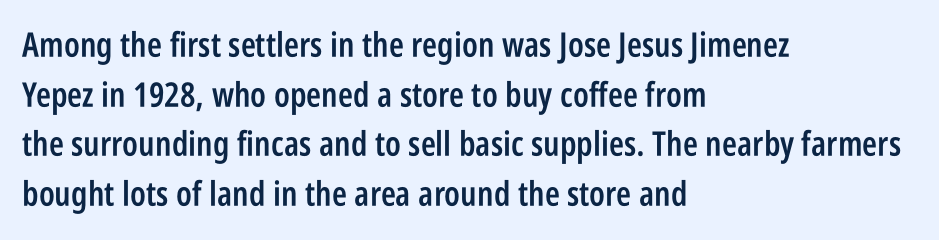
The image shows 34 px semibold, condensed sans-serif type, upright; set left-aligned, normal line spacing (1.46x), normal letter spacing, not underlined; low stroke contrast and a large x-height.
